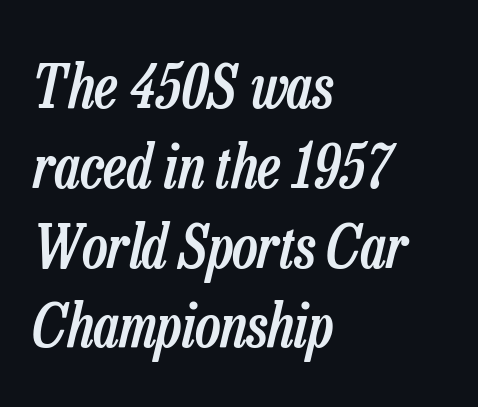
The image shows 60 px semibold, condensed type, italic (leaning right); set left-aligned, normal line spacing (1.33x), normal letter spacing, not underlined; low stroke contrast and a medium x-height.
